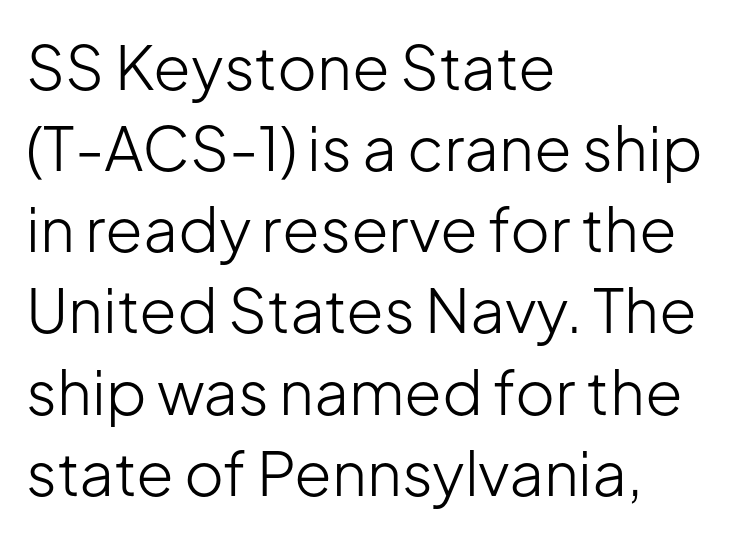
Words float on clear page, feet unadorned. Baseline-to-baseline distance is the conventional proportion of letter height. Is this a fixed-width face? No — the glyphs have proportional, varying widths. Posture: straight, roman, zero tilt.
